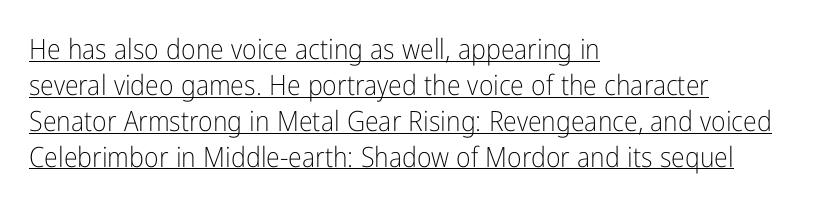
Is this a fixed-width face? No — the glyphs have proportional, varying widths. Is there an underline? Yes — a line sits under the letters. This sample is left-justified, so line endings fall wherever the words run out. The block of text has a typical density, with ordinary space between rows.
